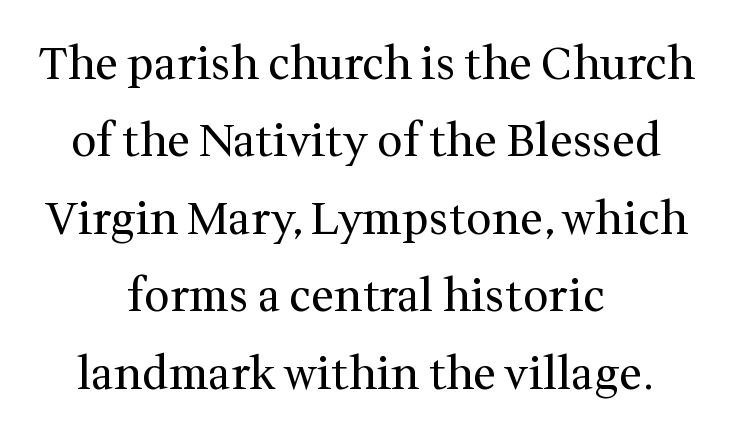
{"serif": "yes", "italic": "no", "bold": "no", "weight": "regular", "width": "normal", "stroke_contrast": "medium", "x_height": "medium", "monospaced": "no", "underline": "no", "align": "center", "line_spacing_ratio": 1.72, "letter_spacing": "normal", "letter_spacing_em": 0.0, "glyph_px": 45}
